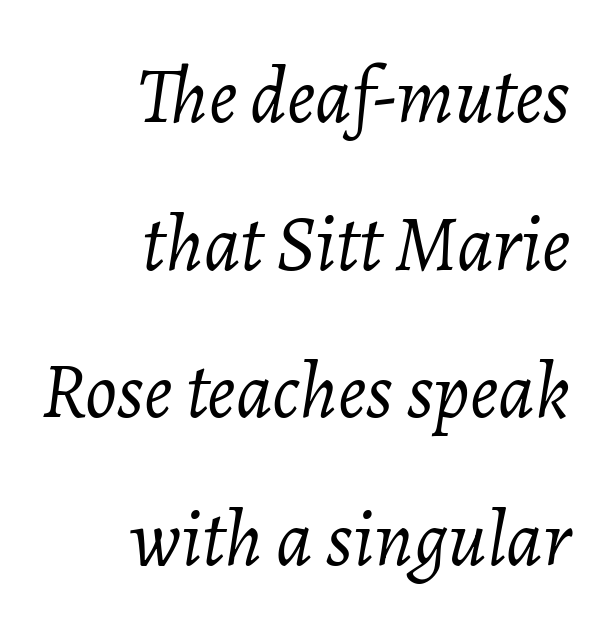
Q: Is the text bold? A: No.
Q: Is the text italic (slanted)? A: Yes, it leans right by about 7 degrees.
Q: Is the text underlined? A: No.
Q: How is the paragraph aligned? A: Right-aligned.
Q: Is the spacing between letters normal or unusually wide? A: Normal.
Q: Width (condensed, normal, or wide)? A: Normal.
Q: Stroke contrast? A: Low.
Q: x-height? A: Medium.
Q: Monospaced? A: No.
